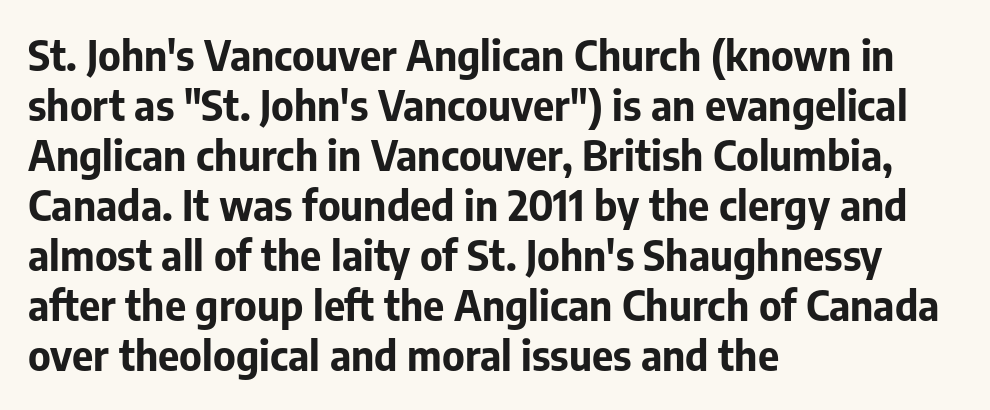
{"serif": "no", "italic": "no", "bold": "yes", "weight": "bold", "width": "normal", "stroke_contrast": "low", "x_height": "medium", "monospaced": "no", "underline": "no", "align": "left", "line_spacing_ratio": 1.22, "letter_spacing": "normal", "letter_spacing_em": 0.0, "glyph_px": 41}
